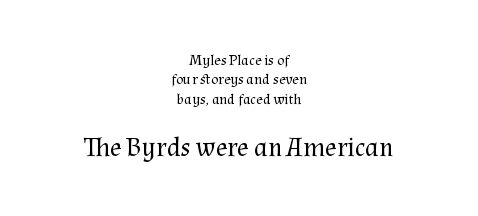
The image shows 27 px text type, upright; set centered, normal line spacing (1.29x), normal letter spacing, not underlined; the second (bottom) block is 1.8x larger.
